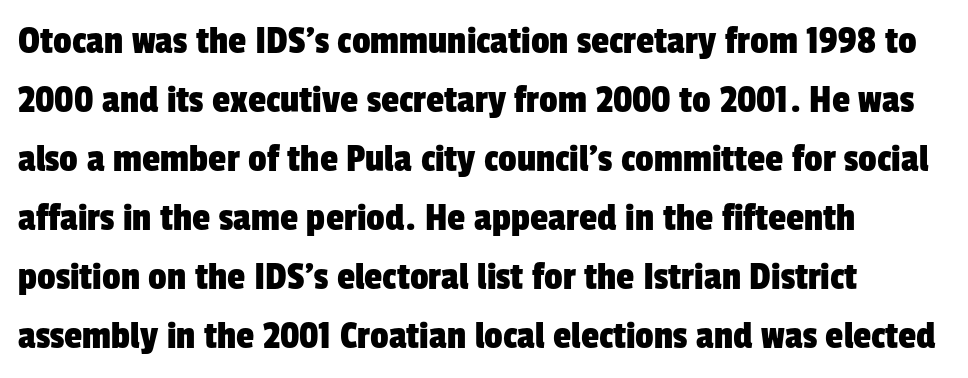
Q: Is the typeface a serif or a sans-serif typeface? A: Sans-serif.
Q: Is the text underlined? A: No.
Q: How is the paragraph aligned? A: Left-aligned.
Q: Is the spacing between letters normal or unusually wide? A: Normal.
Q: Is the spacing between lines tight, normal or loose? A: Normal.
Q: Width (condensed, normal, or wide)? A: Condensed.
Q: Stroke contrast? A: Low.
Q: x-height? A: Medium.
Q: Monospaced? A: No.
